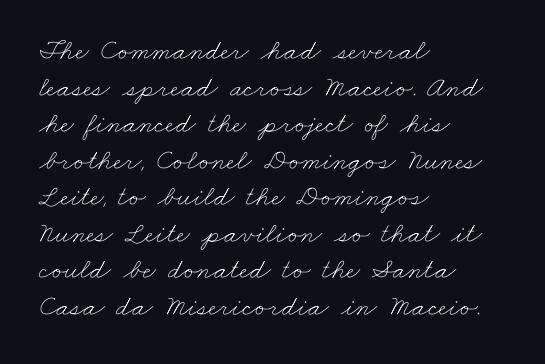
Has an underline been added? It has not. Casual observation: everything's shoved over to the left. Is this a fixed-width face? No — the glyphs have proportional, varying widths. Words appear dense and cohesive because spacing is normal. Stem width sits at or under what a default text font uses.
